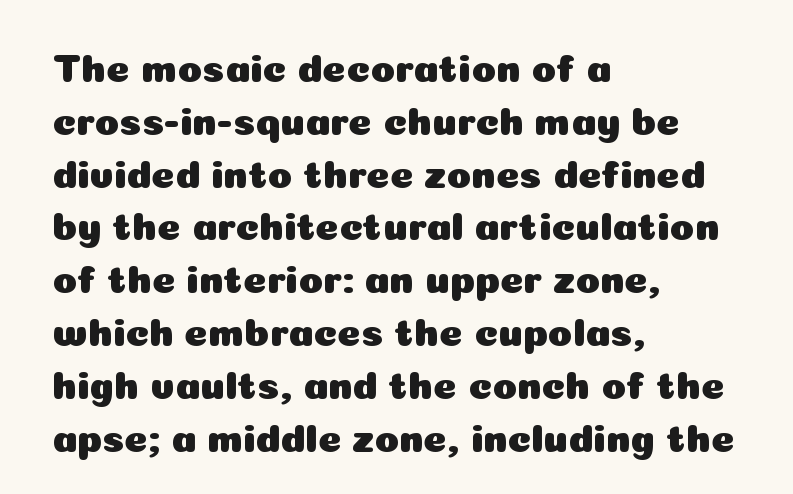
{"serif": "no", "italic": "no", "width": "normal", "stroke_contrast": "low", "x_height": "medium", "monospaced": "no", "underline": "no", "align": "left", "line_spacing": "normal", "line_spacing_ratio": 1.32, "letter_spacing": "normal", "letter_spacing_em": 0.0, "glyph_px": 40}
